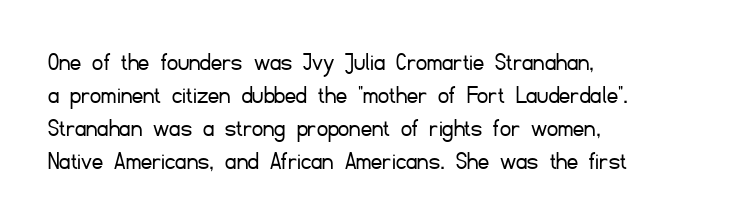
Q: Is the text bold? A: No.
Q: Is the text italic (slanted)? A: No, it is upright.
Q: Is the text underlined? A: No.
Q: How is the paragraph aligned? A: Left-aligned.
Q: Is the spacing between letters normal or unusually wide? A: Normal.
